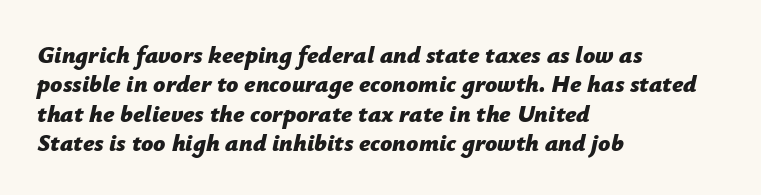
Q: Is the text bold? A: Yes.
Q: Is the text italic (slanted)? A: Yes, it leans right by about 12 degrees.
Q: Is the text underlined? A: No.
Q: How is the paragraph aligned? A: Left-aligned.
Q: Is the spacing between letters normal or unusually wide? A: Normal.
